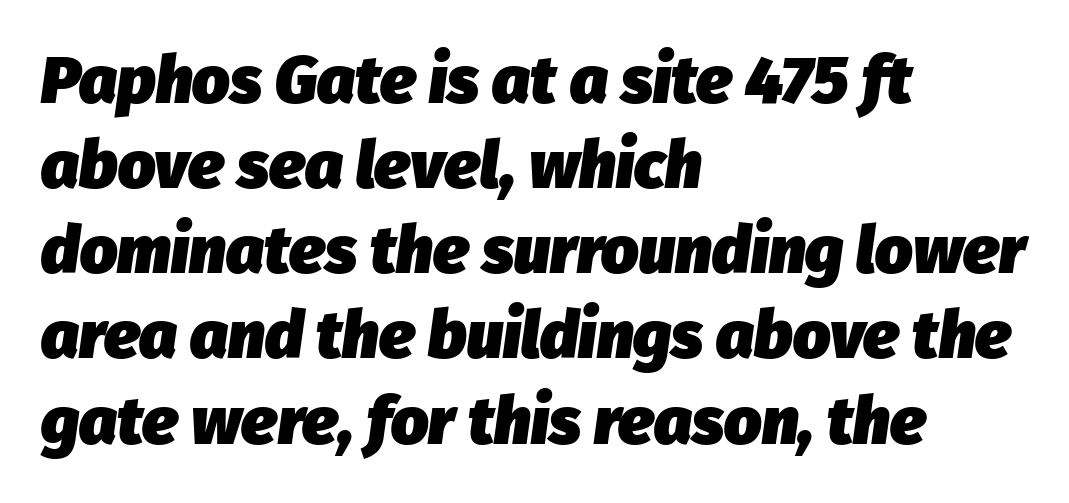
The image shows 66 px heavy type, italic (leaning right); set left-aligned, normal line spacing (1.29x), normal letter spacing, not underlined; low stroke contrast and a medium x-height.
